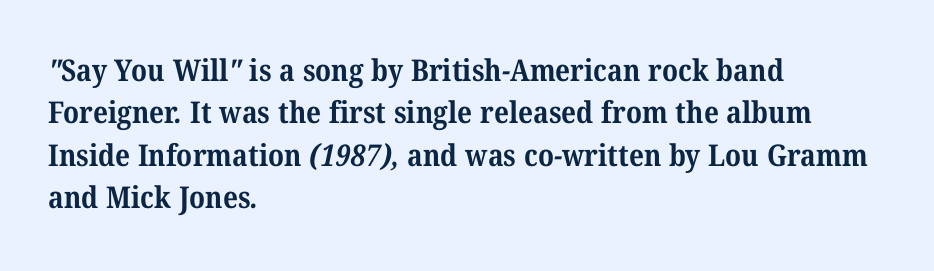
Q: Is the text bold? A: Yes.
Q: Is the typeface a serif or a sans-serif typeface? A: Serif.
Q: Is the text underlined? A: No.
Q: How is the paragraph aligned? A: Left-aligned.
Q: Is the spacing between letters normal or unusually wide? A: Normal.
Q: Is the spacing between lines tight, normal or loose? A: Normal.
Q: Width (condensed, normal, or wide)? A: Normal.
Q: Stroke contrast? A: Medium.
Q: x-height? A: Medium.
Q: Monospaced? A: No.
